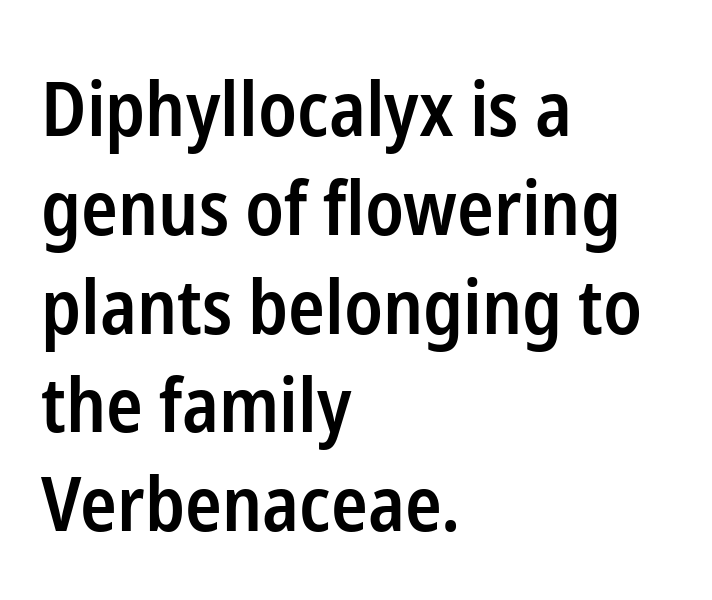
{"serif": "no", "italic": "no", "bold": "semi", "weight": "semibold", "width": "condensed", "stroke_contrast": "low", "x_height": "medium", "monospaced": "no", "underline": "no", "align": "left", "line_spacing": "normal", "line_spacing_ratio": 1.3, "letter_spacing": "normal", "letter_spacing_em": 0.0, "glyph_px": 76}
